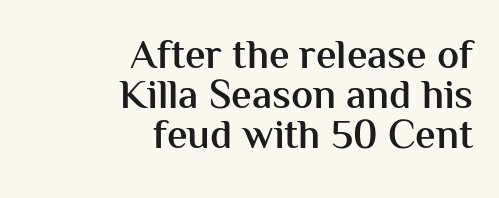
Q: Is the text bold? A: Semi-bold.
Q: Is the text italic (slanted)? A: No, it is upright.
Q: Is the typeface a serif or a sans-serif typeface? A: Sans-serif.
Q: Is the text underlined? A: No.
Q: How is the paragraph aligned? A: Right-aligned.
Q: Is the spacing between letters normal or unusually wide? A: Normal.
Q: Is the spacing between lines tight, normal or loose? A: Tight.
Q: Width (condensed, normal, or wide)? A: Normal.
Q: Stroke contrast? A: Medium.
Q: x-height? A: Medium.
Q: Monospaced? A: No.
